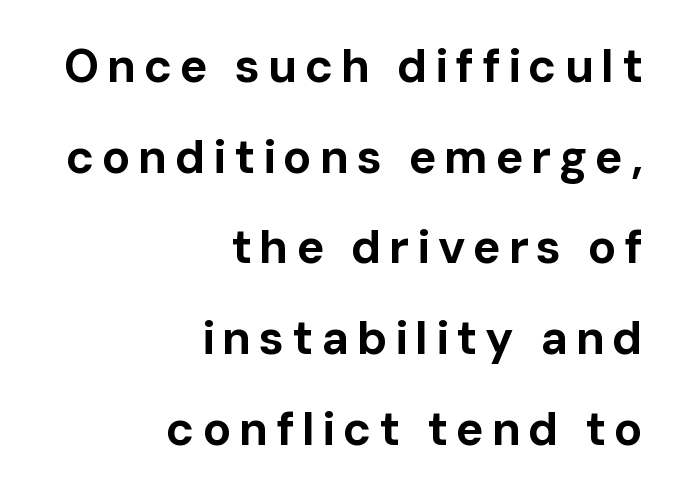
Lines of text with bare space underneath. Its strokes are broad and dark, the hallmark of bold type. The letters advance in unequal steps, a hallmark of proportional type. This block would shrink considerably if given ordinary leading; it's expanded now. Unlike italic type, these characters show no tilt at all. A sans-serif font was chosen for this passage.
